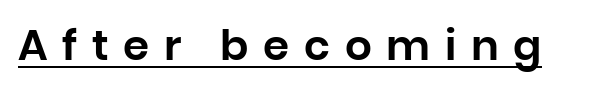
{"serif": "no", "italic": "no", "width": "normal", "stroke_contrast": "low", "x_height": "large", "monospaced": "no", "underline": "yes", "letter_spacing": "wide", "letter_spacing_em": 0.35, "glyph_px": 42}
